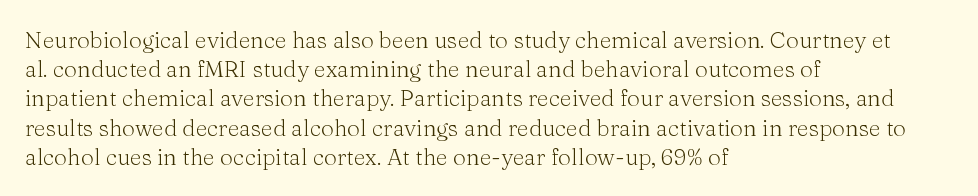
Q: Is the text bold? A: No.
Q: Is the text italic (slanted)? A: No, it is upright.
Q: Is the text underlined? A: No.
Q: How is the paragraph aligned? A: Left-aligned.
Q: Is the spacing between letters normal or unusually wide? A: Normal.
Q: Is the spacing between lines tight, normal or loose? A: Normal.
